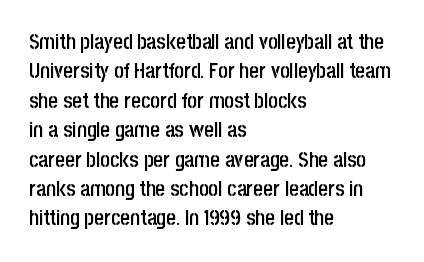
The image shows 21 px text type, upright; set left-aligned, normal line spacing (1.4x), normal letter spacing, not underlined.
